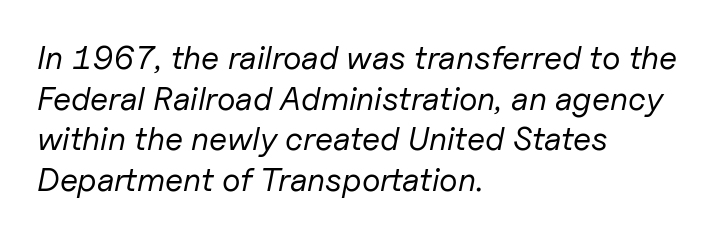
The typography opts for an oblique posture over an upright one. Weight: in the light-to-regular range. Clear beneath every line of the passage. Tracking value appears to be zero — textbook default spacing. Layout note: lines flush left. Each letter keeps its own natural width here, so spacing adapts to shape.
